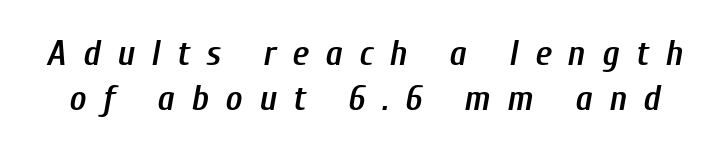
The rendering applies a slant to the glyphs. I'd describe the lettering as semibold — firm but not a full bold. Note the varied advance widths — an 'i' is clearly narrower than an 'm'. Each word looks stretched out because of the extra space between its letters. The passage shown is not underscored anywhere.
